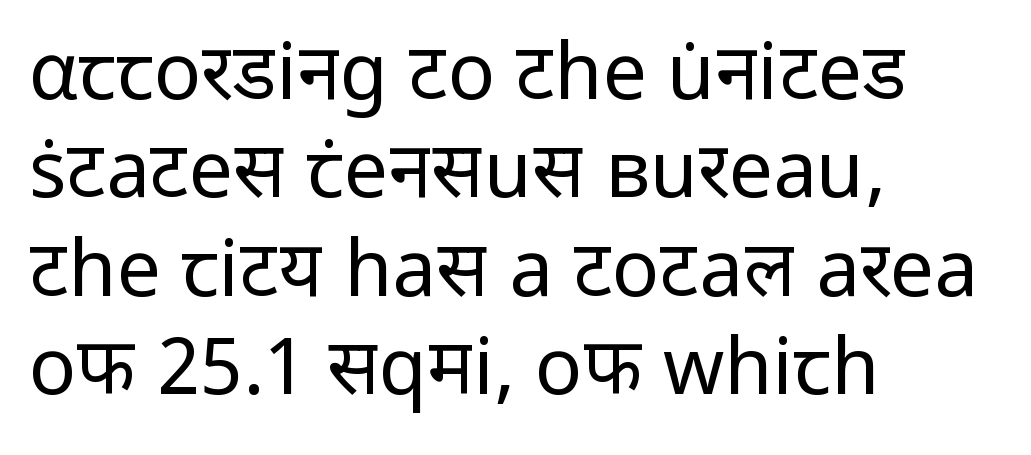
Q: Is the text bold? A: No.
Q: Is the text italic (slanted)? A: No, it is upright.
Q: Is the typeface a serif or a sans-serif typeface? A: Sans-serif.
Q: Is the text underlined? A: No.
Q: How is the paragraph aligned? A: Left-aligned.
Q: Is the spacing between letters normal or unusually wide? A: Normal.
Q: Is the spacing between lines tight, normal or loose? A: Normal.
Q: Width (condensed, normal, or wide)? A: Normal.
Q: Stroke contrast? A: Low.
Q: x-height? A: Medium.
Q: Monospaced? A: No.
